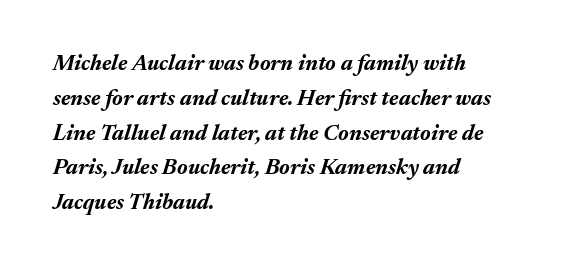
The zone under the glyphs is completely vacant. You'd pick this weight for a headline — it's a proper bold. The specimen reads as italic at a glance. Students, note that the glyphs here touch the page at normal intervals. The lines in this sample share a left origin and differ only in where they stop.
